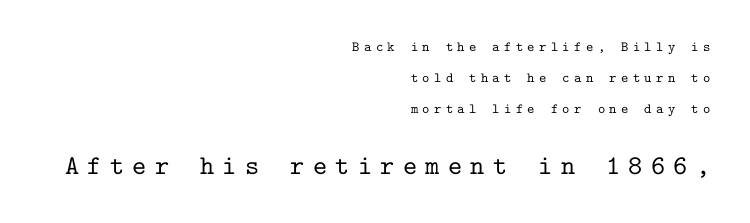
Q: Is the text italic (slanted)? A: No, it is upright.
Q: Is the text underlined? A: No.
Q: How is the paragraph aligned? A: Right-aligned.
Q: Is the spacing between letters normal or unusually wide? A: Unusually wide.
Q: Is the spacing between lines tight, normal or loose? A: Loose.
Q: Which block of text is set in a larger size, the first (top) or the second (bottom)? A: The second (bottom) one.
